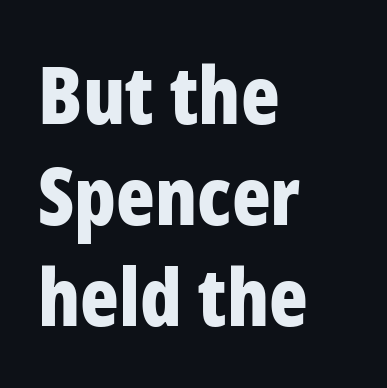
Q: Is the text bold? A: Yes.
Q: Is the text italic (slanted)? A: No, it is upright.
Q: Is the typeface a serif or a sans-serif typeface? A: Sans-serif.
Q: Is the text underlined? A: No.
Q: How is the paragraph aligned? A: Left-aligned.
Q: Is the spacing between letters normal or unusually wide? A: Normal.
Q: Is the spacing between lines tight, normal or loose? A: Normal.
Q: Width (condensed, normal, or wide)? A: Condensed.
Q: Stroke contrast? A: Low.
Q: x-height? A: Medium.
Q: Monospaced? A: No.
